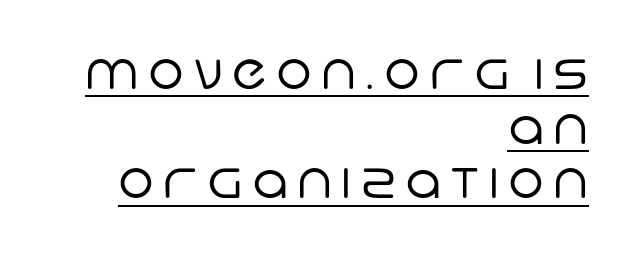
The image shows 48 px regular-weight sans-serif type; set right-aligned, tight line spacing (1.14x), unusually wide letter spacing (+0.2 em), underlined; low stroke contrast and a large x-height.
